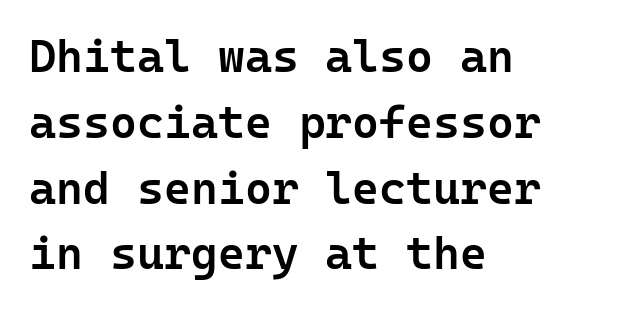
The image shows 46 px semibold sans-serif type, upright, monospaced; set left-aligned, normal line spacing (1.43x), normal letter spacing, not underlined; low stroke contrast and a medium x-height.
